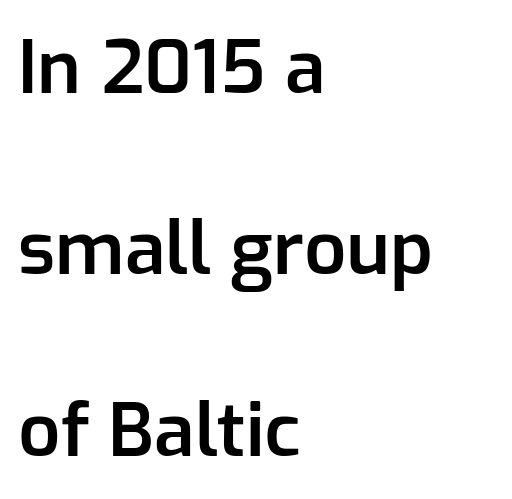
Q: Is the text bold? A: Semi-bold.
Q: Is the text italic (slanted)? A: No, it is upright.
Q: Is the typeface a serif or a sans-serif typeface? A: Sans-serif.
Q: Is the text underlined? A: No.
Q: How is the paragraph aligned? A: Left-aligned.
Q: Is the spacing between letters normal or unusually wide? A: Normal.
Q: Is the spacing between lines tight, normal or loose? A: Loose.
Q: Width (condensed, normal, or wide)? A: Normal.
Q: Stroke contrast? A: Low.
Q: x-height? A: Medium.
Q: Monospaced? A: No.
